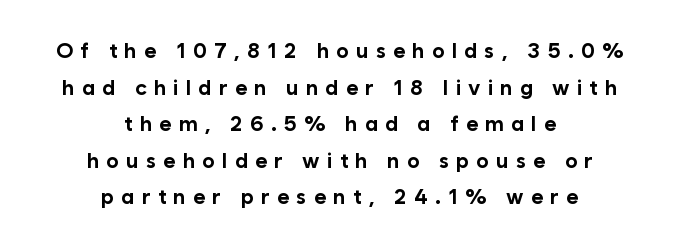
{"italic": "no", "bold": "yes", "underline": "no", "align": "center", "line_spacing_ratio": 1.74, "letter_spacing": "wide", "letter_spacing_em": 0.34, "glyph_px": 21}
